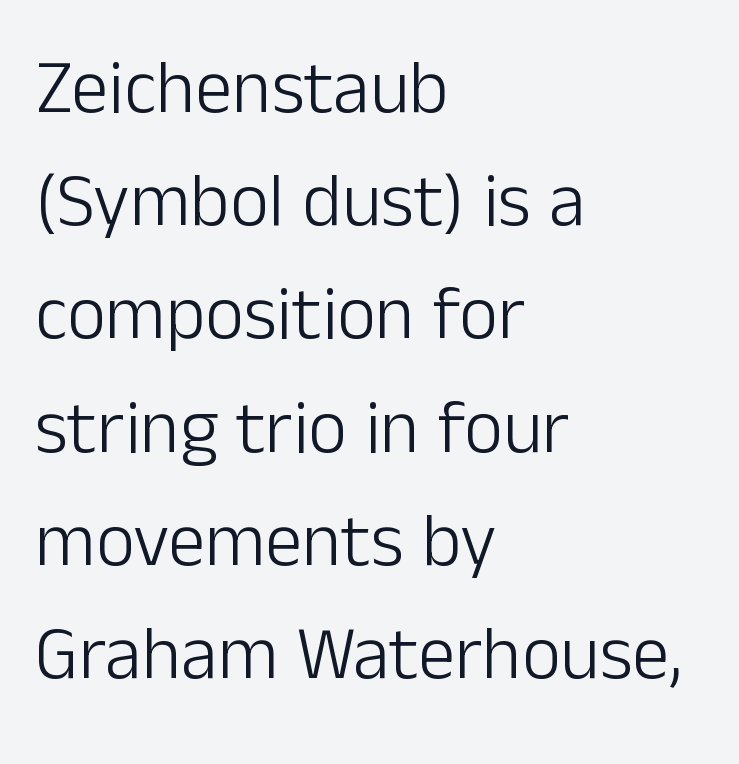
{"serif": "no", "italic": "no", "bold": "no", "weight": "light", "width": "normal", "stroke_contrast": "low", "x_height": "medium", "monospaced": "no", "underline": "no", "align": "left", "line_spacing": "normal", "line_spacing_ratio": 1.51, "letter_spacing": "normal", "letter_spacing_em": 0.0, "glyph_px": 75}
